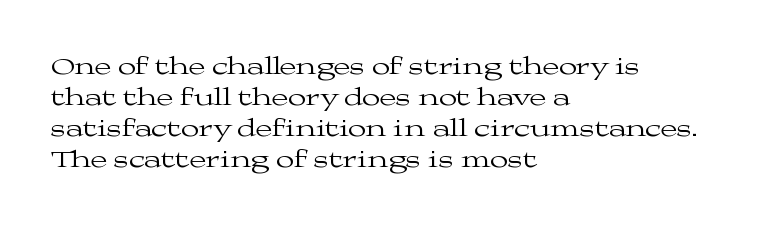
Q: Is the text bold? A: No.
Q: Is the text italic (slanted)? A: No, it is upright.
Q: Is the text underlined? A: No.
Q: How is the paragraph aligned? A: Left-aligned.
Q: Is the spacing between letters normal or unusually wide? A: Normal.
Q: Is the spacing between lines tight, normal or loose? A: Normal.
